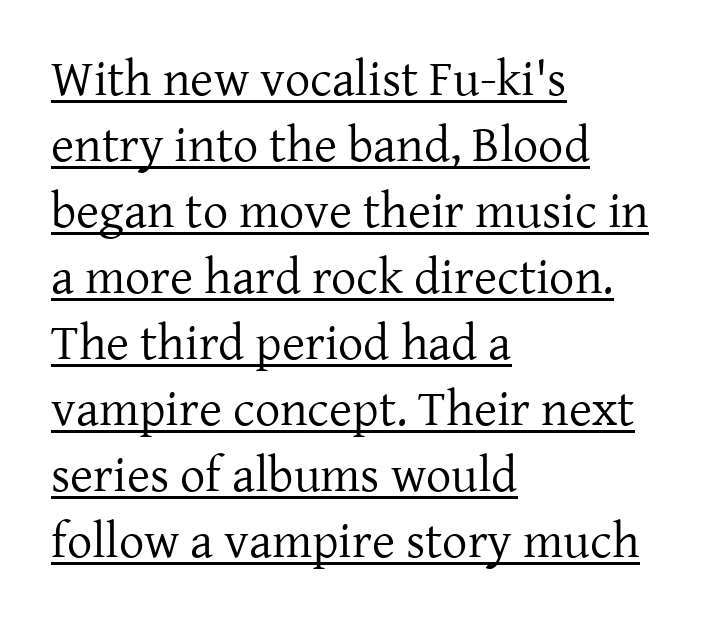
{"serif": "yes", "italic": "no", "bold": "no", "weight": "regular", "width": "normal", "stroke_contrast": "low", "x_height": "medium", "monospaced": "no", "underline": "yes", "align": "left", "line_spacing": "normal", "line_spacing_ratio": 1.32, "letter_spacing": "normal", "letter_spacing_em": 0.0, "glyph_px": 50}
